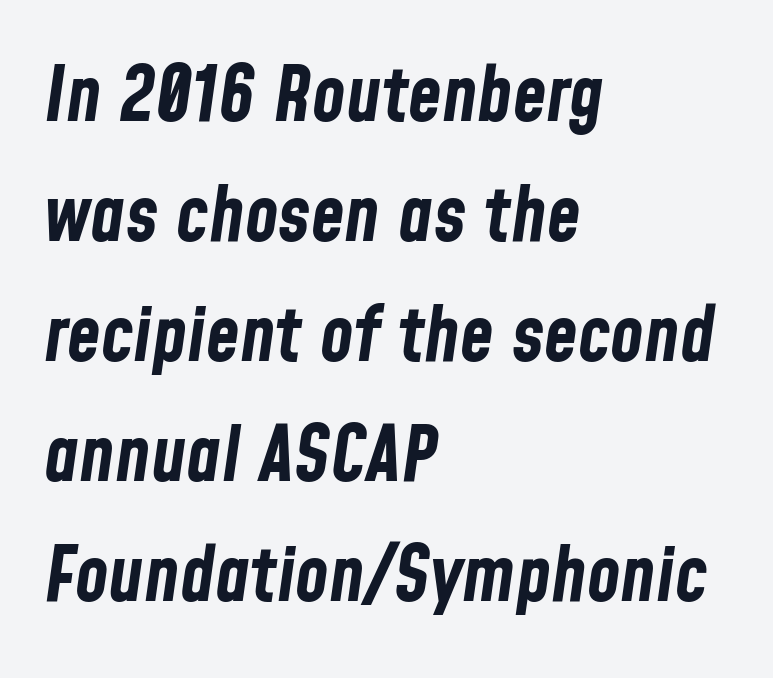
The image shows 77 px bold, condensed type, italic (leaning right); set left-aligned, normal line spacing (1.56x), normal letter spacing, not underlined; low stroke contrast and a medium x-height.
